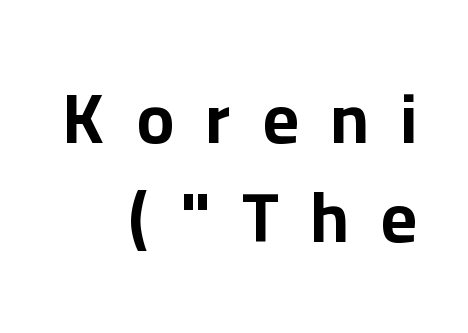
Q: Is the text bold? A: Yes.
Q: Is the text italic (slanted)? A: No, it is upright.
Q: Is the typeface a serif or a sans-serif typeface? A: Sans-serif.
Q: Is the text underlined? A: No.
Q: How is the paragraph aligned? A: Right-aligned.
Q: Is the spacing between letters normal or unusually wide? A: Unusually wide.
Q: Is the spacing between lines tight, normal or loose? A: Normal.
Q: Width (condensed, normal, or wide)? A: Normal.
Q: Stroke contrast? A: Low.
Q: x-height? A: Medium.
Q: Monospaced? A: No.
